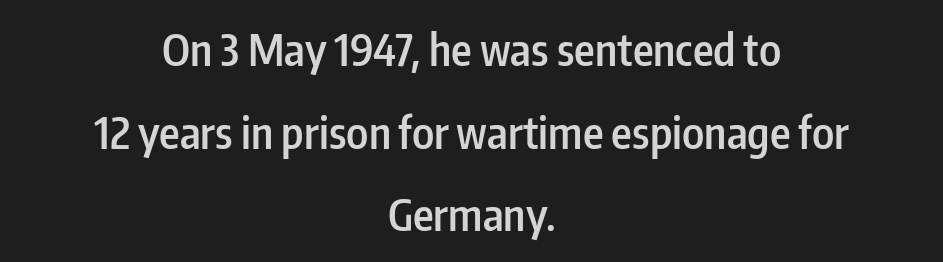
The image shows 44 px semibold, condensed sans-serif type, upright; set centered, line spacing 1.88x, normal letter spacing, not underlined; low stroke contrast and a medium x-height.
